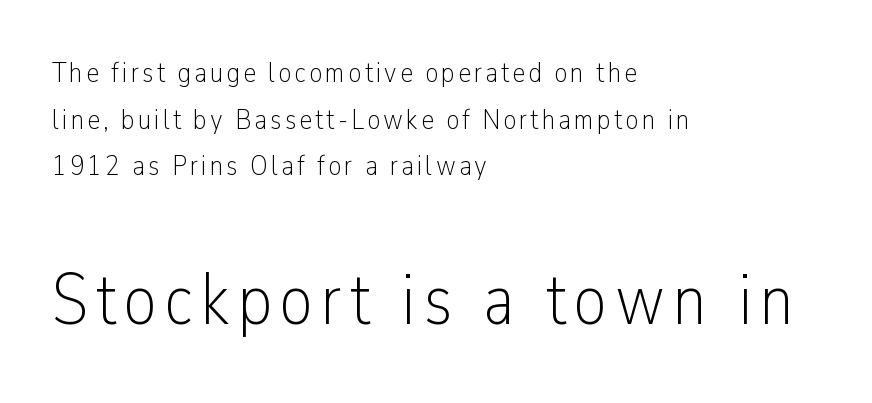
Q: Is the text bold? A: No.
Q: Is the text italic (slanted)? A: No, it is upright.
Q: Is the typeface a serif or a sans-serif typeface? A: Sans-serif.
Q: Is the text underlined? A: No.
Q: How is the paragraph aligned? A: Left-aligned.
Q: Is the spacing between lines tight, normal or loose? A: Normal.
Q: Which block of text is set in a larger size, the first (top) or the second (bottom)? A: The second (bottom) one.
Q: Width (condensed, normal, or wide)? A: Condensed.
Q: Stroke contrast? A: Low.
Q: x-height? A: Medium.
Q: Monospaced? A: No.
